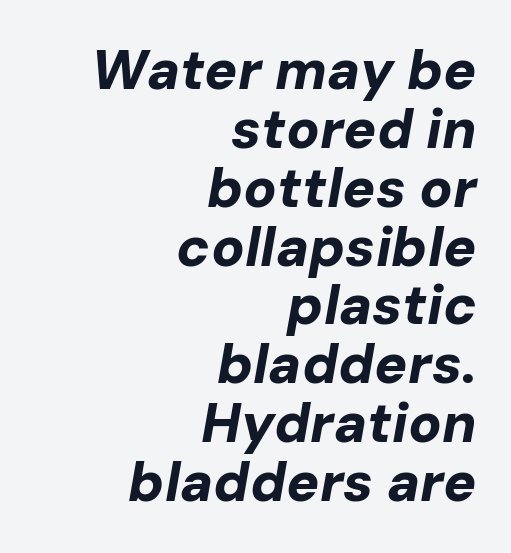
The leading is snug, giving the passage a crowded texture. Proportional: the letters do not fall into vertical columns. Each row of text sits above clean, open space. Style check: oblique.
